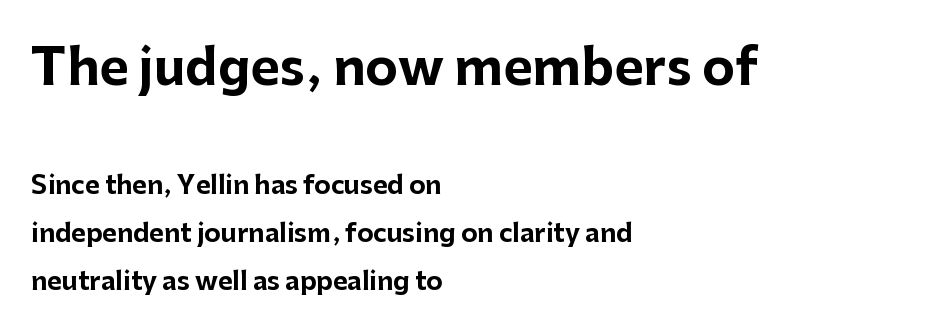
The image shows 50 px bold sans-serif type, upright; set left-aligned, loose line spacing (1.92x), normal letter spacing, not underlined; the first (top) block is 2.0x larger; low stroke contrast and a medium x-height.
